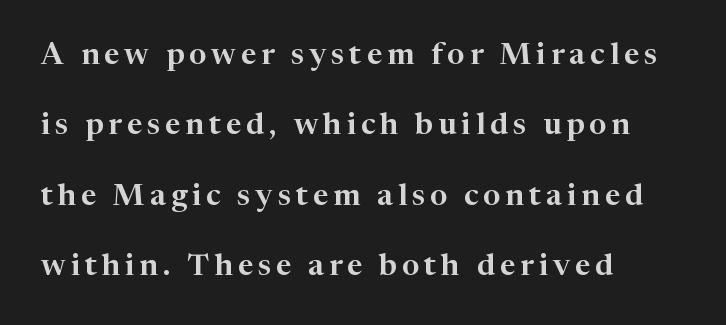
Q: Is the text italic (slanted)? A: No, it is upright.
Q: Is the typeface a serif or a sans-serif typeface? A: Serif.
Q: Is the text underlined? A: No.
Q: How is the paragraph aligned? A: Left-aligned.
Q: Is the spacing between lines tight, normal or loose? A: Loose.
Q: Width (condensed, normal, or wide)? A: Normal.
Q: Stroke contrast? A: High.
Q: x-height? A: Medium.
Q: Monospaced? A: No.
